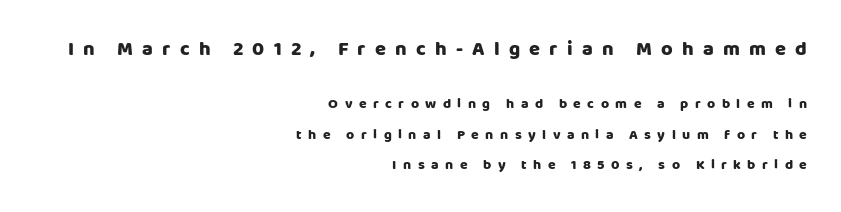
{"italic": "no", "bold": "yes", "underline": "no", "align": "right", "line_spacing": "loose", "line_spacing_ratio": 2.17, "letter_spacing": "wide", "letter_spacing_em": 0.46, "larger_block": "first", "size_ratio": 1.43, "glyph_px": 20}
